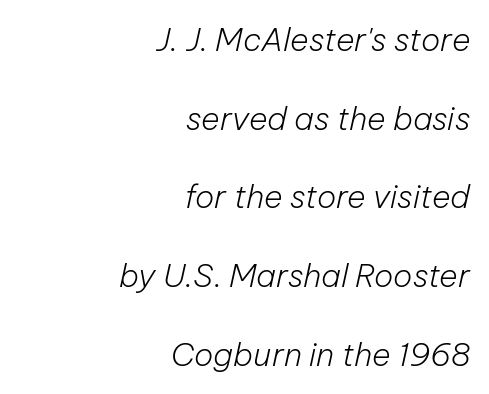
The image shows 32 px light type, italic (leaning right); set right-aligned, loose line spacing (2.46x), normal letter spacing, not underlined; low stroke contrast and a medium x-height.
